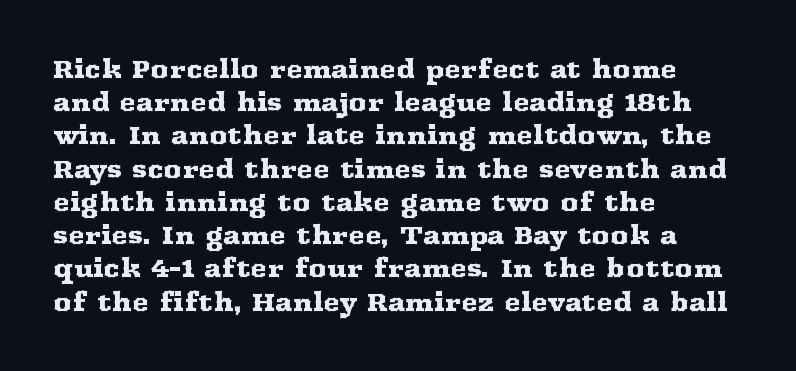
{"italic": "no", "underline": "no", "align": "left", "line_spacing": "normal", "line_spacing_ratio": 1.33, "letter_spacing": "normal", "letter_spacing_em": 0.0, "glyph_px": 25}
